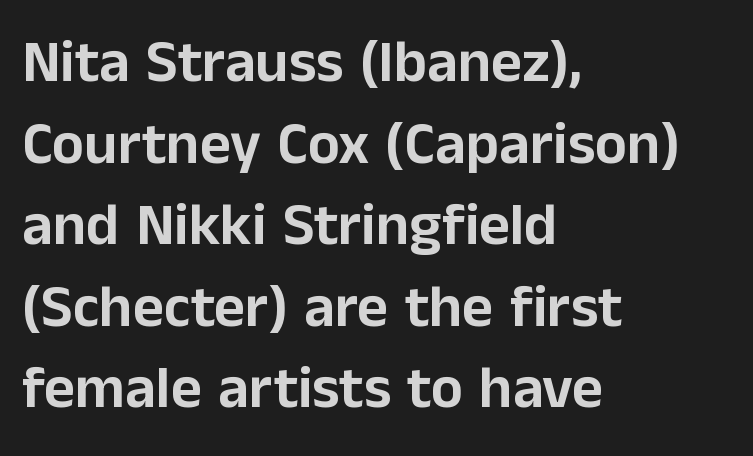
The image shows 60 px sans-serif type, upright; set left-aligned, normal line spacing (1.36x), normal letter spacing, not underlined; low stroke contrast and a medium x-height.
